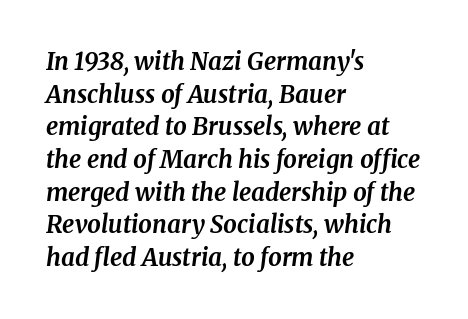
Bold? Absolutely — the strokes are thick and heavy. The compositor pushed each line to the left boundary. Check under the words: just untouched page. Each word holds together tightly as a unit, with standard inter-letter gaps. The vertical gap from one line to the next is medium.
